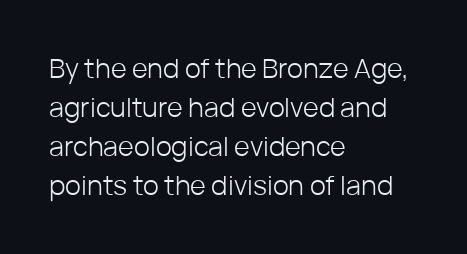
{"italic": "no", "bold": "no", "underline": "no", "align": "left", "line_spacing": "normal", "line_spacing_ratio": 1.45, "letter_spacing": "normal", "letter_spacing_em": 0.0, "glyph_px": 27}
